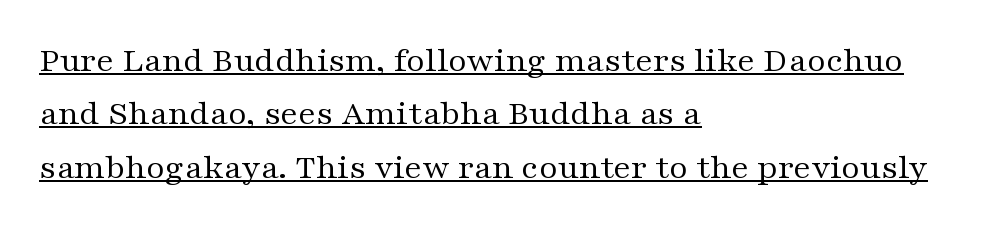
{"serif": "yes", "italic": "no", "bold": "no", "weight": "regular", "width": "wide", "stroke_contrast": "medium", "x_height": "medium", "monospaced": "no", "underline": "yes", "align": "left", "line_spacing": "normal", "line_spacing_ratio": 1.48, "letter_spacing": "normal", "letter_spacing_em": 0.0, "glyph_px": 36}
